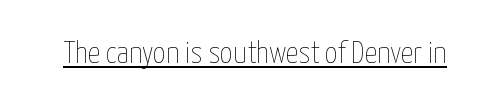
Q: Is the text bold? A: No.
Q: Is the text italic (slanted)? A: No, it is upright.
Q: Is the text underlined? A: Yes.
Q: Is the spacing between letters normal or unusually wide? A: Normal.
Q: Width (condensed, normal, or wide)? A: Condensed.
Q: Stroke contrast? A: Low.
Q: x-height? A: Medium.
Q: Monospaced? A: No.
